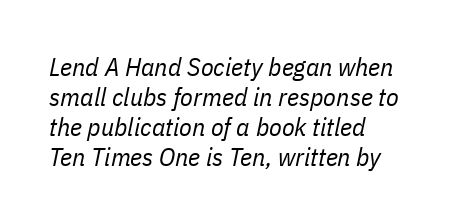
Q: Is the text bold? A: No.
Q: Is the text italic (slanted)? A: Yes, it leans right by about 11 degrees.
Q: Is the text underlined? A: No.
Q: How is the paragraph aligned? A: Left-aligned.
Q: Is the spacing between letters normal or unusually wide? A: Normal.
Q: Is the spacing between lines tight, normal or loose? A: Tight.
